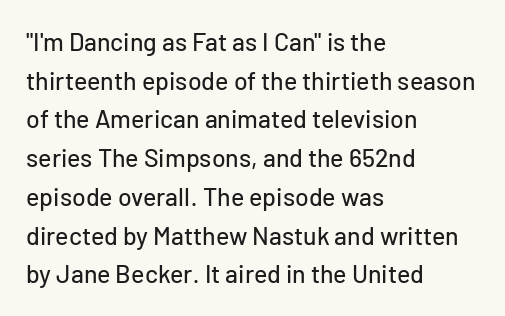
{"italic": "no", "underline": "no", "align": "left", "line_spacing": "normal", "line_spacing_ratio": 1.55, "letter_spacing": "normal", "letter_spacing_em": 0.0, "glyph_px": 25}
